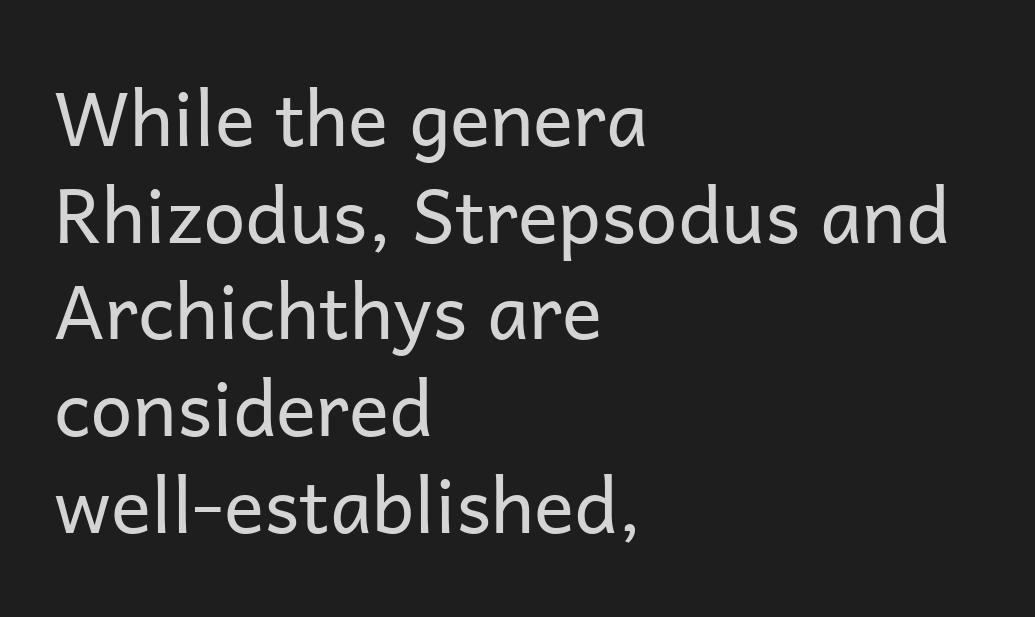
The image shows 75 px regular-weight sans-serif type, upright; set left-aligned, normal line spacing (1.29x), normal letter spacing, not underlined; low stroke contrast and a medium x-height.
